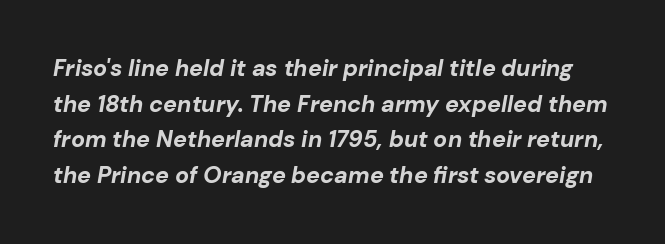
{"italic": "yes", "lean": "right", "slant_degrees": 10, "bold": "yes", "underline": "no", "line_spacing": "normal", "line_spacing_ratio": 1.55, "letter_spacing": "normal", "letter_spacing_em": 0.0, "glyph_px": 23}
